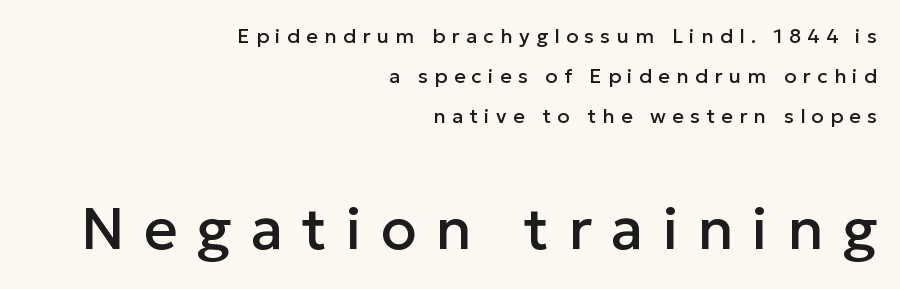
Q: Is the text italic (slanted)? A: No, it is upright.
Q: Is the typeface a serif or a sans-serif typeface? A: Sans-serif.
Q: Is the text underlined? A: No.
Q: How is the paragraph aligned? A: Right-aligned.
Q: Is the spacing between letters normal or unusually wide? A: Unusually wide.
Q: Is the spacing between lines tight, normal or loose? A: Loose.
Q: Which block of text is set in a larger size, the first (top) or the second (bottom)? A: The second (bottom) one.
Q: Width (condensed, normal, or wide)? A: Normal.
Q: Stroke contrast? A: Low.
Q: x-height? A: Medium.
Q: Monospaced? A: No.
